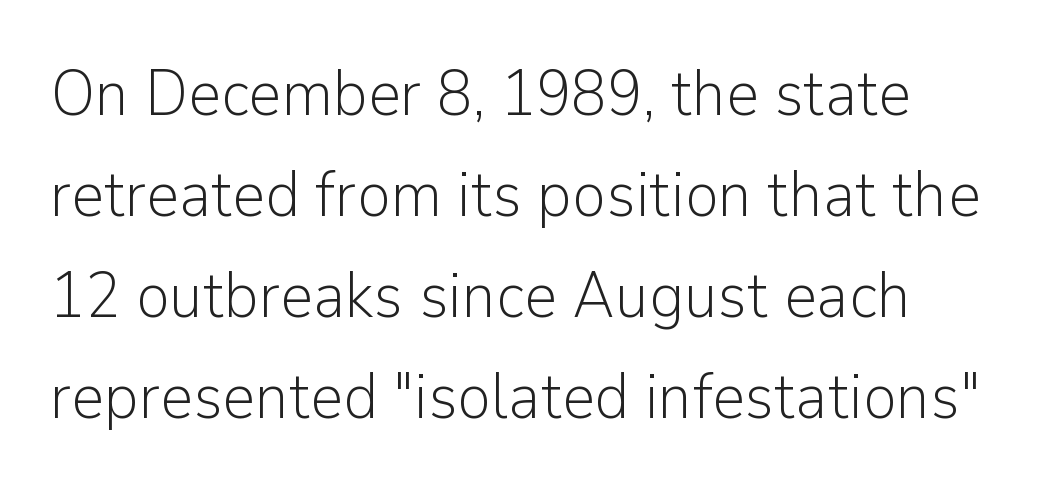
A bare baseline throughout the passage. These lines are rendered in a variable-pitch font. The paragraph has a hard left edge and a soft right edge. Bold? No — there's no thickening of the strokes. This is the regular roman posture of the typeface. Evenly set lines give the paragraph a standard silhouette.
